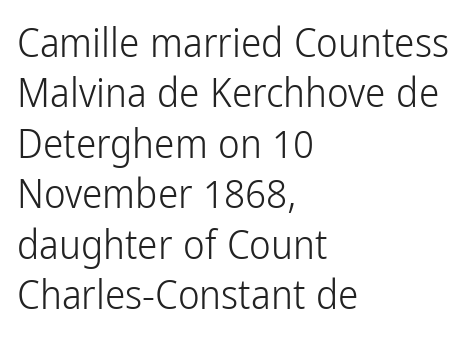
{"serif": "no", "italic": "no", "bold": "no", "weight": "light", "width": "condensed", "stroke_contrast": "low", "x_height": "medium", "monospaced": "no", "underline": "no", "align": "left", "line_spacing_ratio": 1.23, "letter_spacing": "normal", "letter_spacing_em": 0.0, "glyph_px": 41}
